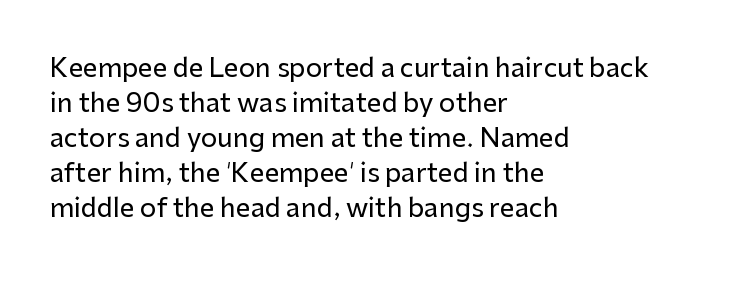
Upright lettering throughout. A classic flush-left, rag-right setting is used for this passage. Underlining? Definitely not there. The passage shown stacks its lines at a standard gap. The letterforms sit shoulder to shoulder at normal distance.
